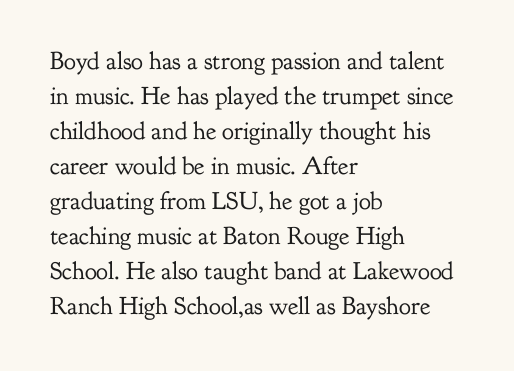
{"italic": "no", "bold": "no", "underline": "no", "align": "left", "line_spacing": "normal", "line_spacing_ratio": 1.4, "letter_spacing": "normal", "letter_spacing_em": 0.0, "glyph_px": 25}
